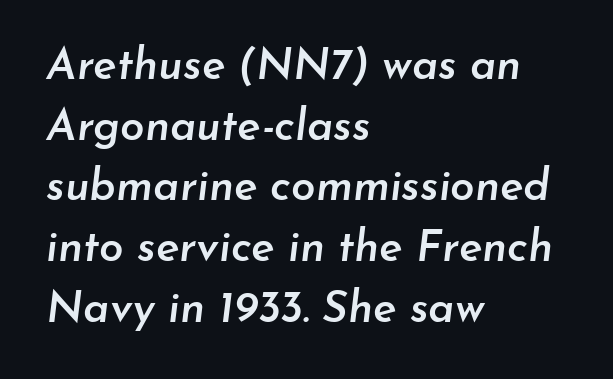
{"italic": "yes", "lean": "right", "slant_degrees": 7, "bold": "semi", "weight": "semibold", "width": "normal", "stroke_contrast": "low", "x_height": "small", "monospaced": "no", "underline": "no", "align": "left", "line_spacing": "normal", "line_spacing_ratio": 1.38, "letter_spacing": "normal", "letter_spacing_em": 0.0, "glyph_px": 44}
